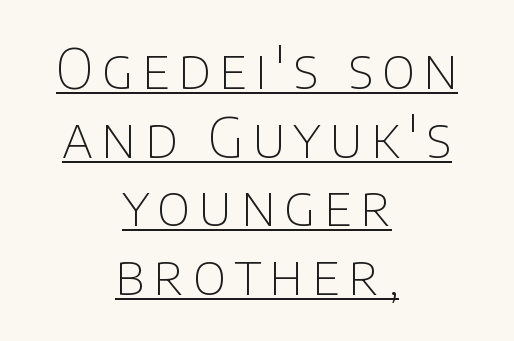
The letters advance in unequal steps, a hallmark of proportional type. Each stroke keeps to a modest, everyday thickness or less. Does the copy run flush right? No — it is centered line by line. Leading: standard.
